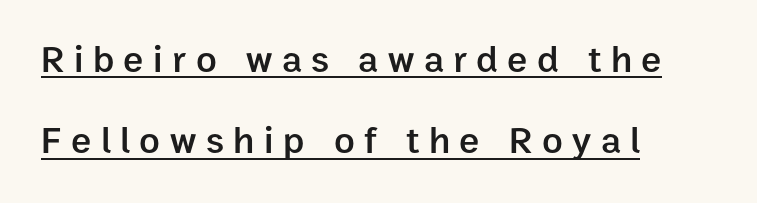
{"serif": "no", "italic": "no", "bold": "semi", "weight": "semibold", "width": "normal", "stroke_contrast": "low", "x_height": "medium", "monospaced": "no", "underline": "yes", "align": "left", "line_spacing": "loose", "line_spacing_ratio": 2.14, "letter_spacing": "wide", "letter_spacing_em": 0.25, "glyph_px": 38}
